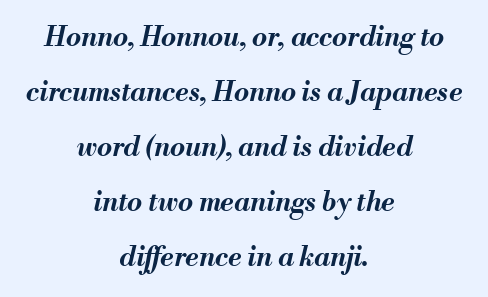
The rendering positions every line midway between the sides. The tracking reads as untouched default to a designer's eye. A dark, heavy texture on the line: the type is bold. Airy leading. In terms of posture, this sample is oblique. Honestly, there is no underline to notice here at all.
